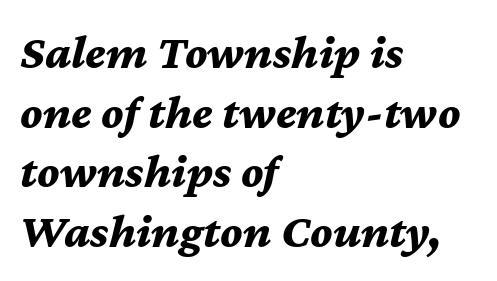
The letters sit at their default tracking, neither squeezed nor spread. The lines in this sample share a left origin and differ only in where they stop. Students, this is bold: see how much ink each stroke carries. The glyphs are unaccompanied by any horizontal stroke below them. Posture: slanted.
